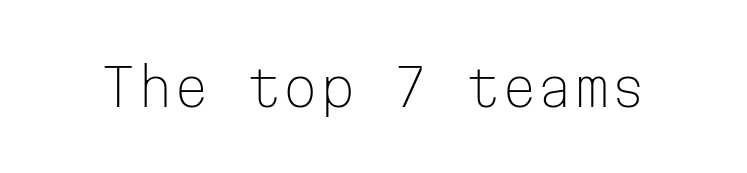
Q: Is the text bold? A: No.
Q: Is the text italic (slanted)? A: No, it is upright.
Q: Is the typeface a serif or a sans-serif typeface? A: Sans-serif.
Q: Is the text underlined? A: No.
Q: Is the spacing between letters normal or unusually wide? A: Normal.
Q: Width (condensed, normal, or wide)? A: Normal.
Q: Stroke contrast? A: Low.
Q: x-height? A: Medium.
Q: Monospaced? A: Yes.
